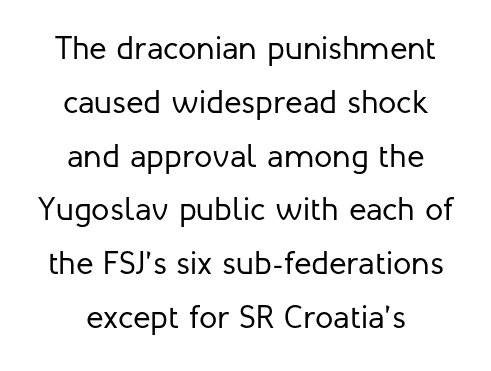
The image shows 33 px regular-weight sans-serif type, upright; set centered, normal line spacing (1.63x), normal letter spacing, not underlined; low stroke contrast and a medium x-height.
